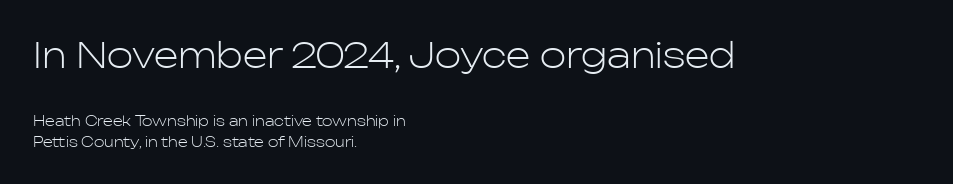
{"serif": "no", "italic": "no", "bold": "no", "weight": "light", "width": "normal", "stroke_contrast": "low", "x_height": "medium", "monospaced": "no", "underline": "no", "align": "left", "line_spacing": "normal", "line_spacing_ratio": 1.46, "letter_spacing": "normal", "letter_spacing_em": 0.0, "larger_block": "first", "size_ratio": 2.5, "glyph_px": 35}
